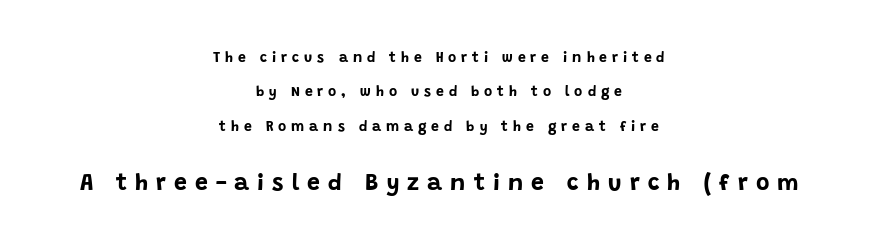
{"italic": "no", "bold": "yes", "underline": "no", "align": "center", "line_spacing": "loose", "line_spacing_ratio": 2.46, "letter_spacing": "wide", "letter_spacing_em": 0.35, "larger_block": "second", "size_ratio": 1.64, "glyph_px": 23}
